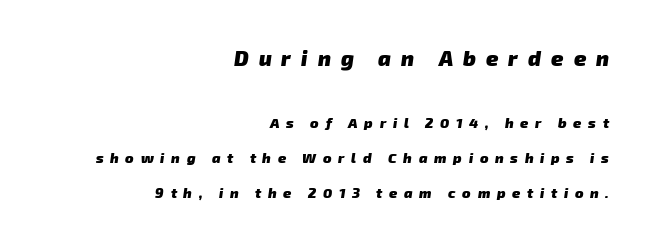
These words are printed bold, with thick strokes throughout. These lines are set flush right with a ragged left edge. The gap between lines stays unmarked. These two chunks differ in scale, with the top chunk taking the larger measure. This sample uses expanded letter spacing, leaving extra air between glyphs. Widely set lines give the paragraph a tall, airy silhouette.
